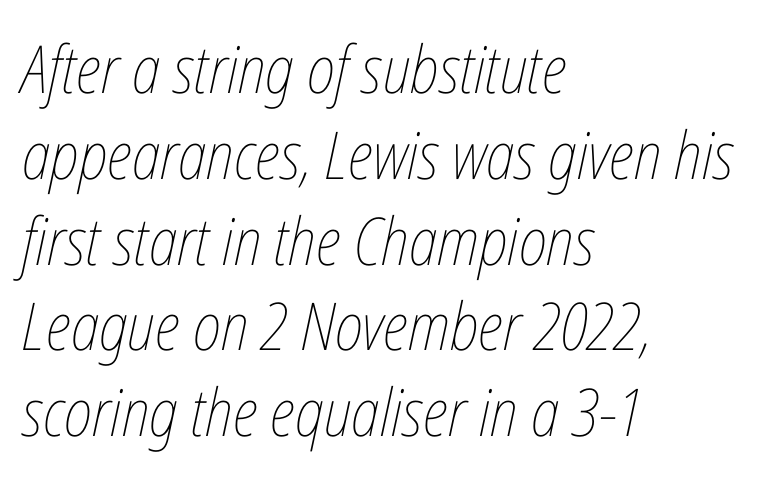
Underline: absent. Regular leading. Between one letter and the next there's only the usual sliver of space. Which margin do the lines hug? The left one — the right edge is uneven. Looking at the ascenders, they clearly lean. These lines are rendered in a variable-pitch font.
